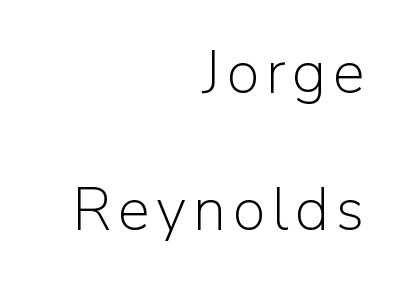
The image shows 60 px light sans-serif type, upright; set right-aligned, loose line spacing (2.28x), not underlined; low stroke contrast and a medium x-height.
